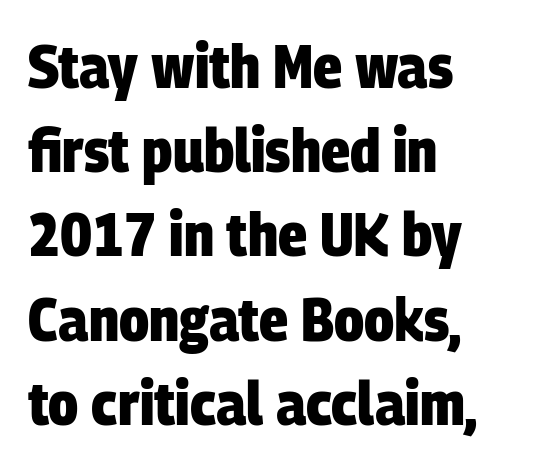
The image shows 61 px heavy, condensed sans-serif type; set left-aligned, normal line spacing (1.38x), normal letter spacing, not underlined; low stroke contrast and a large x-height.
